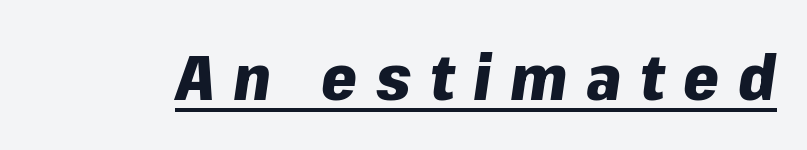
Weight check: bold — yes, fully. Emphasis is given by a line drawn under the lettering. Tracking here is generous; glyphs stand well apart from one another. Rendered with sloped, italic letterforms.
